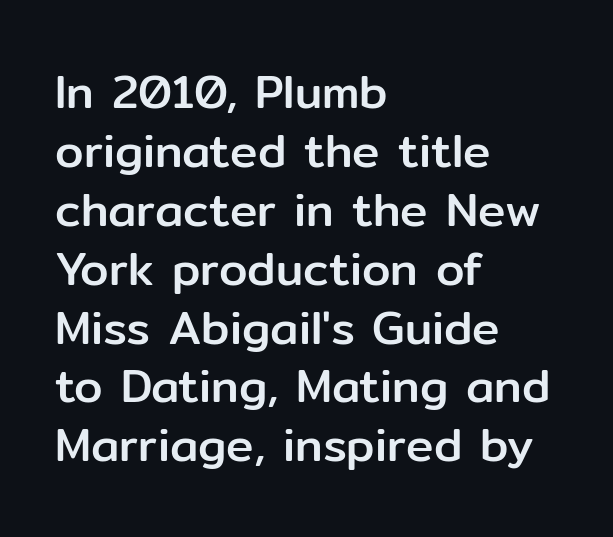
Q: Is the text italic (slanted)? A: No, it is upright.
Q: Is the typeface a serif or a sans-serif typeface? A: Sans-serif.
Q: Is the text underlined? A: No.
Q: How is the paragraph aligned? A: Left-aligned.
Q: Is the spacing between letters normal or unusually wide? A: Normal.
Q: Is the spacing between lines tight, normal or loose? A: Normal.
Q: Width (condensed, normal, or wide)? A: Normal.
Q: Stroke contrast? A: Low.
Q: x-height? A: Medium.
Q: Monospaced? A: No.
